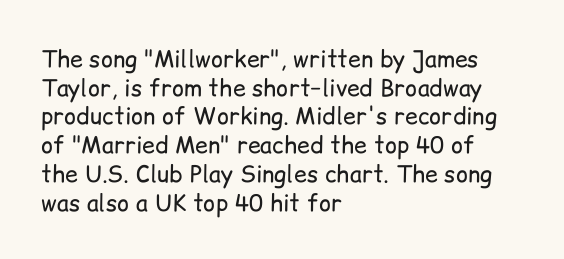
Q: Is the text bold? A: No.
Q: Is the text italic (slanted)? A: No, it is upright.
Q: Is the text underlined? A: No.
Q: How is the paragraph aligned? A: Left-aligned.
Q: Is the spacing between letters normal or unusually wide? A: Normal.
Q: Is the spacing between lines tight, normal or loose? A: Normal.
